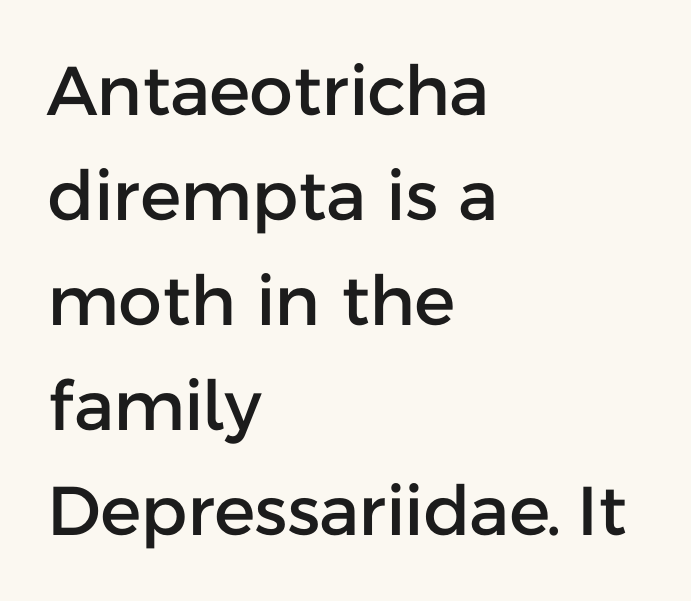
Q: Is the text italic (slanted)? A: No, it is upright.
Q: Is the typeface a serif or a sans-serif typeface? A: Sans-serif.
Q: Is the text underlined? A: No.
Q: How is the paragraph aligned? A: Left-aligned.
Q: Is the spacing between letters normal or unusually wide? A: Normal.
Q: Is the spacing between lines tight, normal or loose? A: Normal.
Q: Width (condensed, normal, or wide)? A: Normal.
Q: Stroke contrast? A: Low.
Q: x-height? A: Medium.
Q: Monospaced? A: No.
